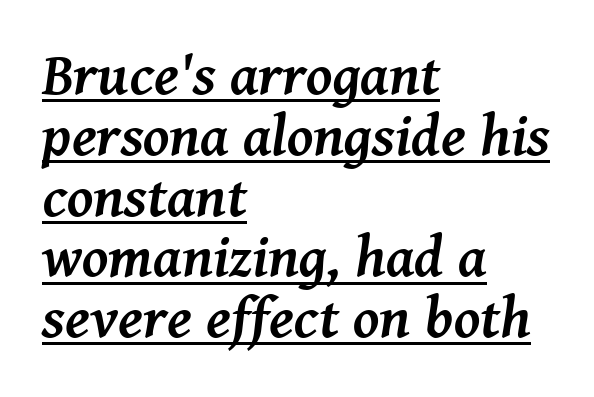
This sample carries an underscore along the baseline area. The lines are quadded left. Rows of type sit shoulder to shoulder in the vertical direction. The letters are slanted; this is an italic face. A typesetter would label this face a serif. Strokes here are thick enough to call this a true bold.
